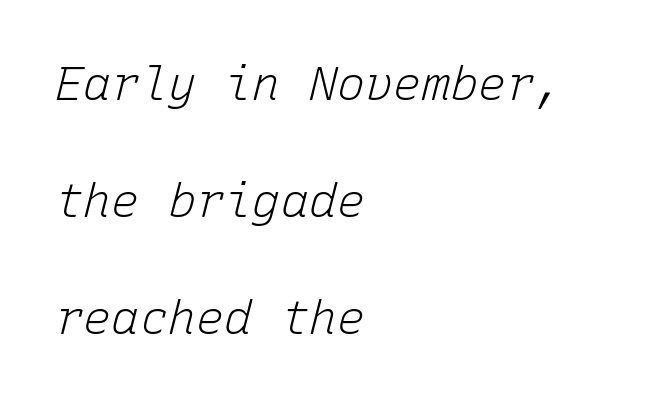
The passage shown stacks its lines with a broad gap. The typography opts for an oblique posture over an upright one. You could count columns in this text — the font is strictly monospaced. Clear beneath every line of the passage.
